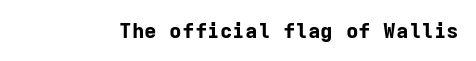
Q: Is the text bold? A: Yes.
Q: Is the text italic (slanted)? A: No, it is upright.
Q: Is the text underlined? A: No.
Q: Is the spacing between letters normal or unusually wide? A: Normal.
